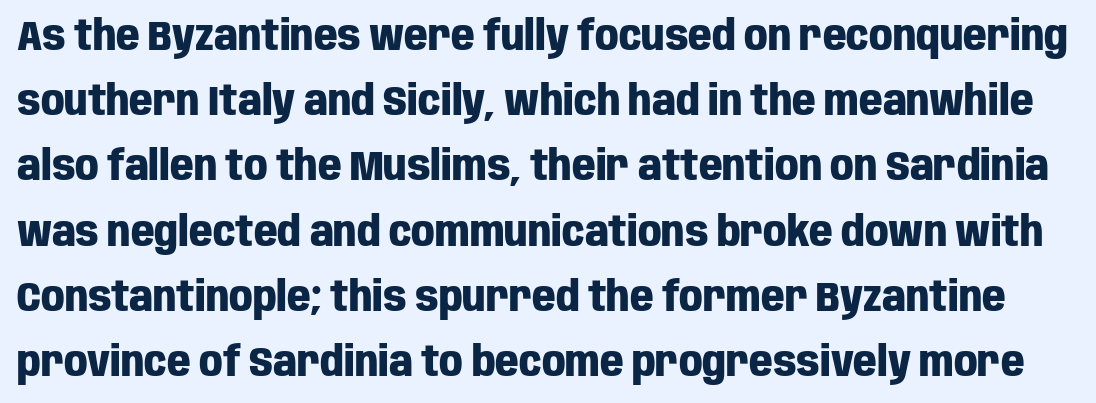
Q: Is the text bold? A: Yes.
Q: Is the text italic (slanted)? A: No, it is upright.
Q: Is the typeface a serif or a sans-serif typeface? A: Sans-serif.
Q: Is the text underlined? A: No.
Q: Is the spacing between letters normal or unusually wide? A: Normal.
Q: Is the spacing between lines tight, normal or loose? A: Normal.
Q: Width (condensed, normal, or wide)? A: Condensed.
Q: Stroke contrast? A: Low.
Q: x-height? A: Large.
Q: Monospaced? A: No.
